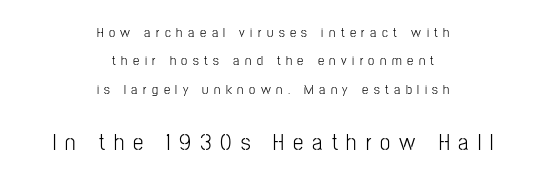
Is the lower block the larger one? Yes — the lower block carries the bigger type. These lines are centered, leaving both edges ragged. Vertical spacing — loose. Lines of text with bare space underneath. The passage shown has open, widely tracked lettering throughout. The type sits square on the baseline with zero lean.
